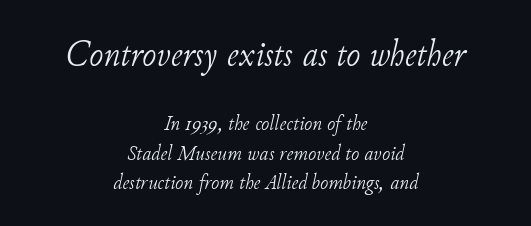
Q: Is the text bold? A: No.
Q: Is the text italic (slanted)? A: Yes, it leans right by about 11 degrees.
Q: Is the typeface a serif or a sans-serif typeface? A: Serif.
Q: Is the text underlined? A: No.
Q: How is the paragraph aligned? A: Centered.
Q: Is the spacing between letters normal or unusually wide? A: Normal.
Q: Is the spacing between lines tight, normal or loose? A: Normal.
Q: Which block of text is set in a larger size, the first (top) or the second (bottom)? A: The first (top) one.
Q: Width (condensed, normal, or wide)? A: Normal.
Q: Stroke contrast? A: Low.
Q: x-height? A: Small.
Q: Monospaced? A: No.
